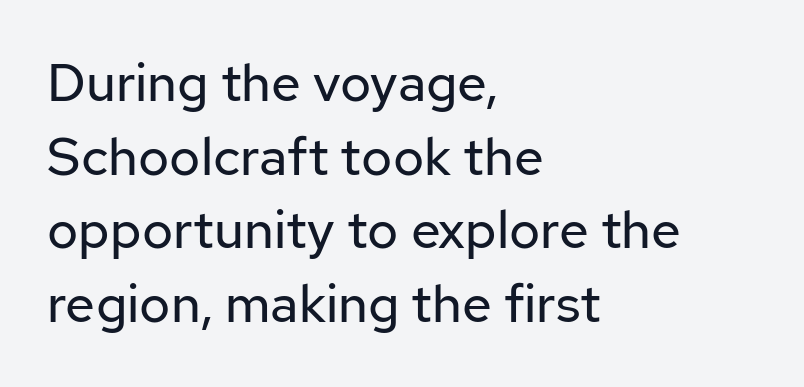
Q: Is the text bold? A: No.
Q: Is the text italic (slanted)? A: No, it is upright.
Q: Is the typeface a serif or a sans-serif typeface? A: Sans-serif.
Q: Is the text underlined? A: No.
Q: How is the paragraph aligned? A: Left-aligned.
Q: Is the spacing between letters normal or unusually wide? A: Normal.
Q: Is the spacing between lines tight, normal or loose? A: Normal.
Q: Width (condensed, normal, or wide)? A: Normal.
Q: Stroke contrast? A: Low.
Q: x-height? A: Medium.
Q: Monospaced? A: No.
